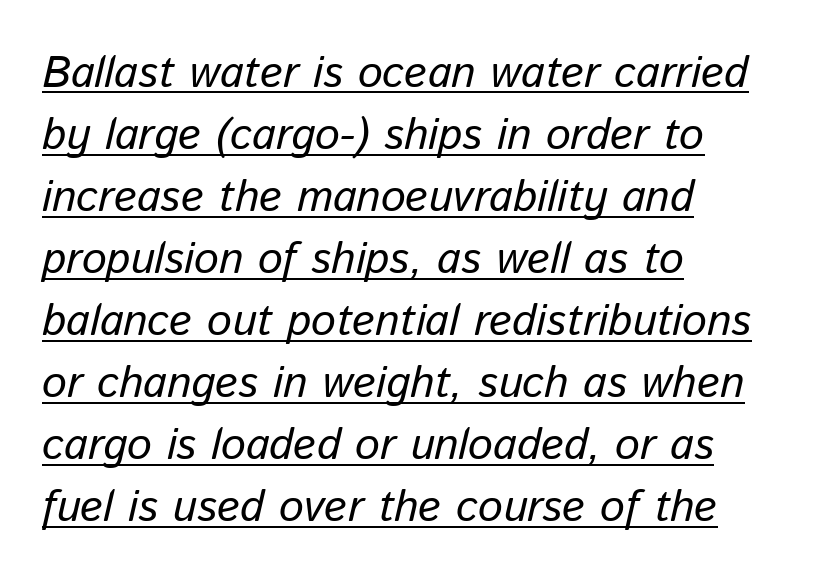
Visually the block forms a straight wall on the left and a jagged coastline on the right. Students, observe the line beneath the letters — that is underlining. The glyphs look as if they've been sheared to an angle. Each new line begins a customary step beneath the previous one. Standard letterfit; no display-style spreading of the glyphs. Is this a fixed-width face? No — the glyphs have proportional, varying widths.
